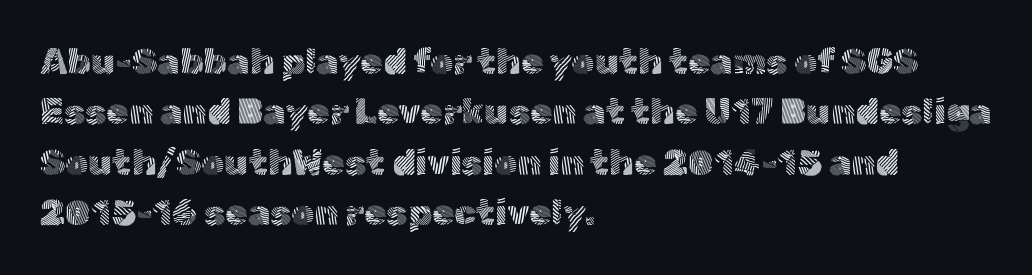
Q: Is the text bold? A: No.
Q: Is the text italic (slanted)? A: No, it is upright.
Q: Is the typeface a serif or a sans-serif typeface? A: Sans-serif.
Q: Is the text underlined? A: No.
Q: How is the paragraph aligned? A: Left-aligned.
Q: Is the spacing between letters normal or unusually wide? A: Normal.
Q: Is the spacing between lines tight, normal or loose? A: Normal.
Q: Width (condensed, normal, or wide)? A: Normal.
Q: x-height? A: Medium.
Q: Monospaced? A: No.
